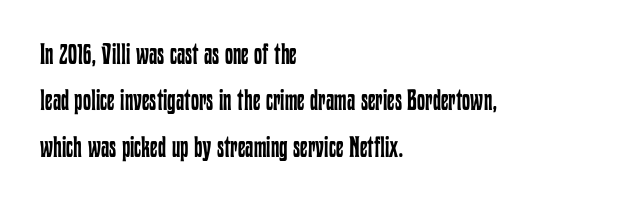
One-word summary of the alignment: left. These lines are rendered in a variable-pitch font. Here the glyphs are tracked normally, forming tight word shapes. Notice how the stems are strictly vertical — no italics here. Heaviness? Minimal to ordinary, like unemphasized prose.
